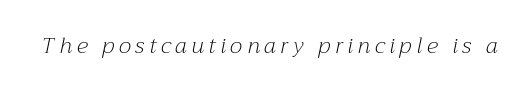
The image shows 22 px text type, italic (leaning right); set unusually wide letter spacing (+0.21 em), not underlined.
